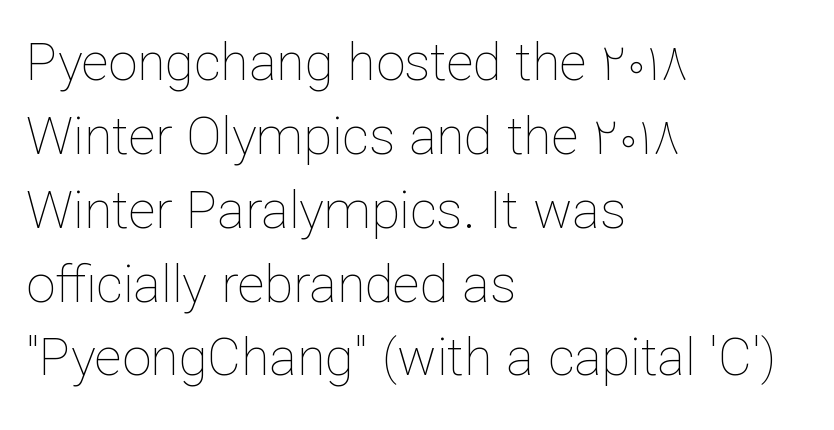
The image shows 52 px thin type, upright; set left-aligned, normal line spacing (1.42x), normal letter spacing, not underlined; low stroke contrast and a medium x-height.
